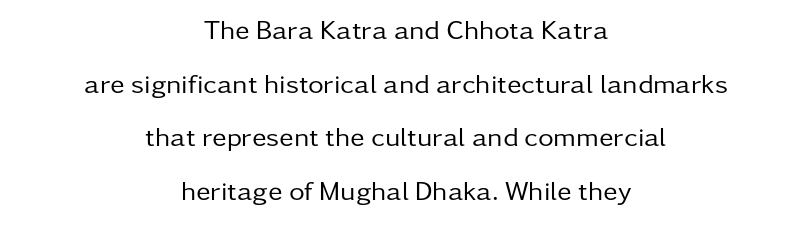
What stands out about the letter spacing? Nothing — it is the standard amount. Check the space under the baseline: it is left empty. The rag falls on both sides of this text block equally. Summary of vertical rhythm: relaxed, with wide interline spacing.
